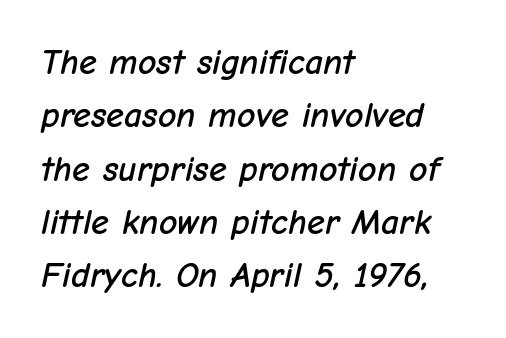
{"italic": "yes", "lean": "right", "slant_degrees": 12, "width": "normal", "stroke_contrast": "low", "x_height": "medium", "monospaced": "no", "underline": "no", "align": "left", "line_spacing": "normal", "line_spacing_ratio": 1.48, "letter_spacing": "normal", "letter_spacing_em": 0.0, "glyph_px": 36}
